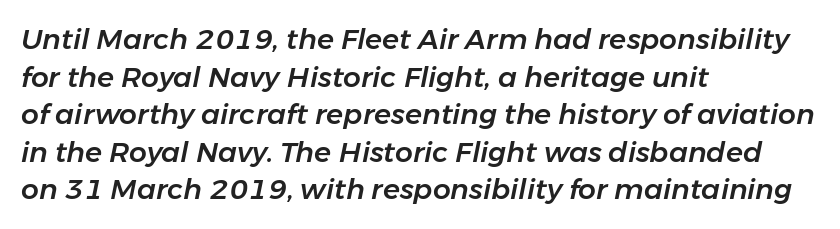
The lines in this sample share a left origin and differ only in where they stop. The tracking reads as untouched default to a designer's eye. Proportional: the letters do not fall into vertical columns. The lettering tilts uniformly, giving the passage an italic look.
